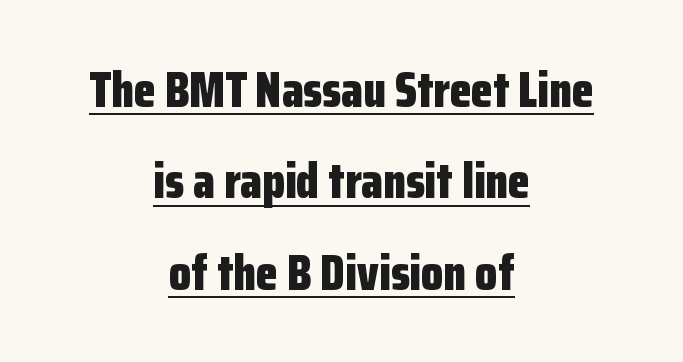
{"serif": "no", "italic": "no", "bold": "yes", "weight": "bold", "width": "condensed", "stroke_contrast": "low", "x_height": "medium", "monospaced": "no", "underline": "yes", "align": "center", "line_spacing_ratio": 1.83, "letter_spacing": "normal", "letter_spacing_em": 0.0, "glyph_px": 50}
